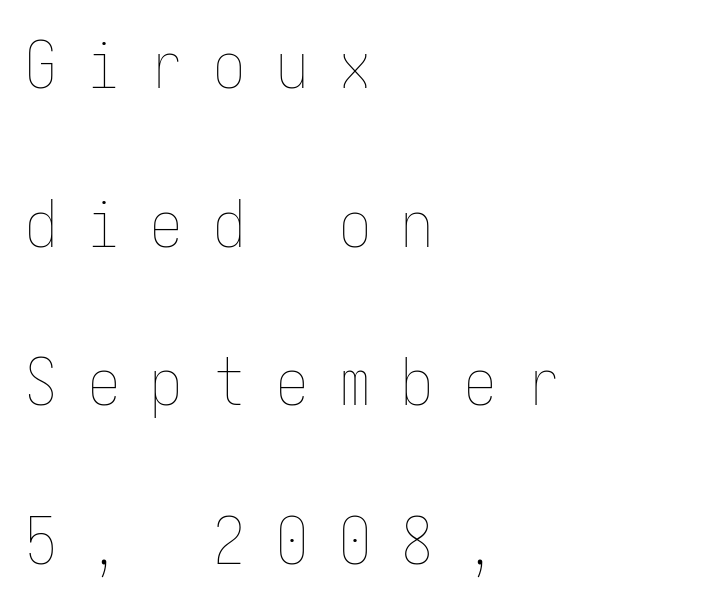
Q: Is the text bold? A: No.
Q: Is the text italic (slanted)? A: No, it is upright.
Q: Is the text underlined? A: No.
Q: How is the paragraph aligned? A: Left-aligned.
Q: Is the spacing between letters normal or unusually wide? A: Unusually wide.
Q: Is the spacing between lines tight, normal or loose? A: Loose.
Q: Width (condensed, normal, or wide)? A: Condensed.
Q: Stroke contrast? A: Low.
Q: x-height? A: Medium.
